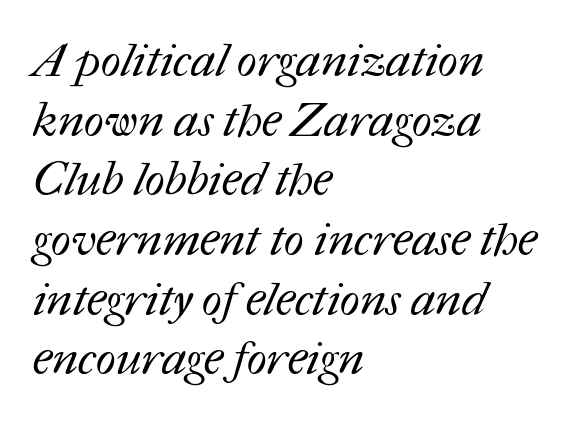
In CSS terms this would be text-align: left. The vertical gap from one line to the next is medium. This sample has the flowing, uneven cadence of proportional lettering. The passage shown is not underscored anywhere. Standard letterfit; no display-style spreading of the glyphs. The weight tops out at a normal text grade.
